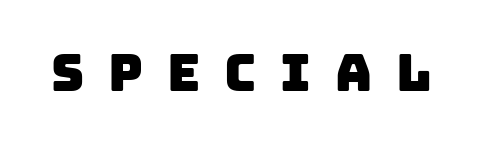
Grotesque or geometric, the face here clearly has no serifs. A typesetter would call this proportional, since set widths differ per character. The rendering inserts visible extra space after every character. Check under the words: just untouched page.
